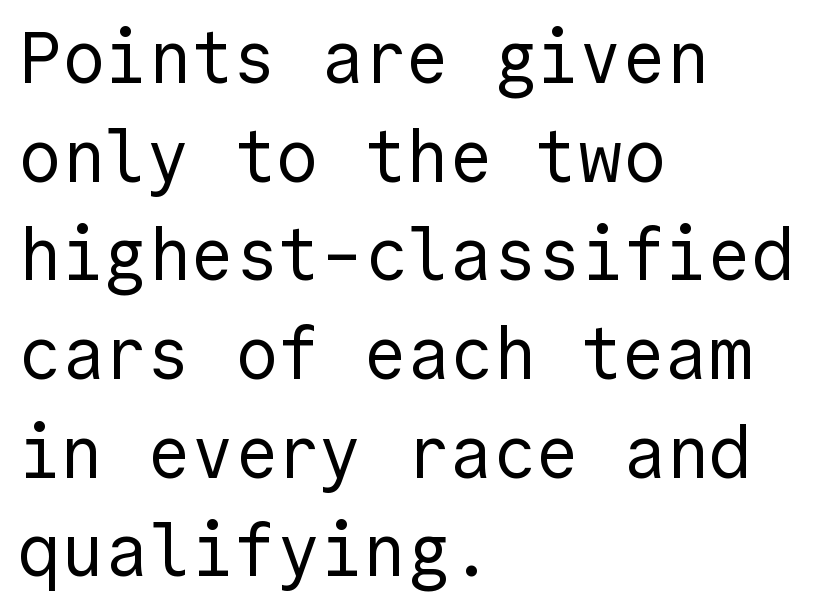
{"serif": "no", "italic": "no", "bold": "no", "weight": "regular", "width": "normal", "x_height": "medium", "underline": "no", "align": "left", "line_spacing": "normal", "line_spacing_ratio": 1.37, "letter_spacing": "normal", "letter_spacing_em": 0.0, "glyph_px": 72}
